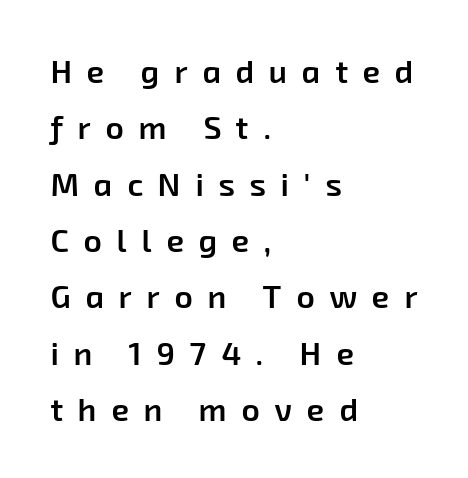
The image shows 32 px semibold sans-serif type; set left-aligned, line spacing 1.76x, unusually wide letter spacing (+0.46 em), not underlined; low stroke contrast and a medium x-height.
